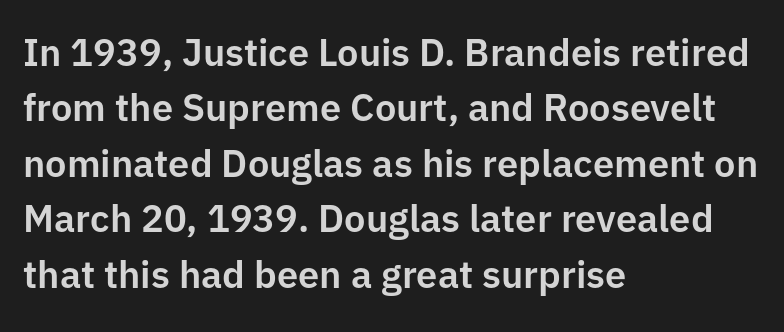
{"serif": "no", "italic": "no", "width": "normal", "stroke_contrast": "low", "x_height": "medium", "monospaced": "no", "underline": "no", "align": "left", "line_spacing": "normal", "line_spacing_ratio": 1.46, "letter_spacing": "normal", "letter_spacing_em": 0.0, "glyph_px": 38}
